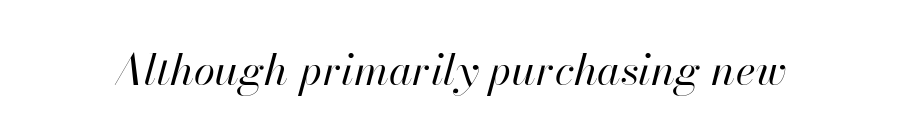
{"italic": "yes", "lean": "right", "slant_degrees": 13, "bold": "no", "weight": "regular", "width": "normal", "stroke_contrast": "high", "x_height": "small", "monospaced": "no", "underline": "no", "letter_spacing": "normal", "letter_spacing_em": 0.0, "glyph_px": 43}
